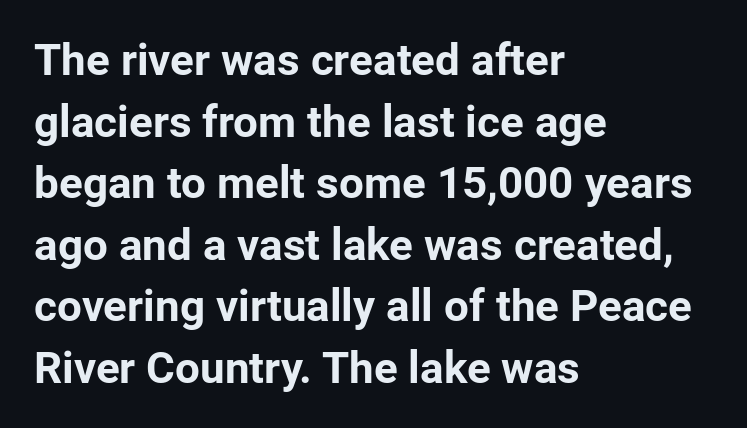
The image shows 44 px bold sans-serif type, upright; set left-aligned, normal line spacing (1.4x), normal letter spacing, not underlined; low stroke contrast and a medium x-height.
